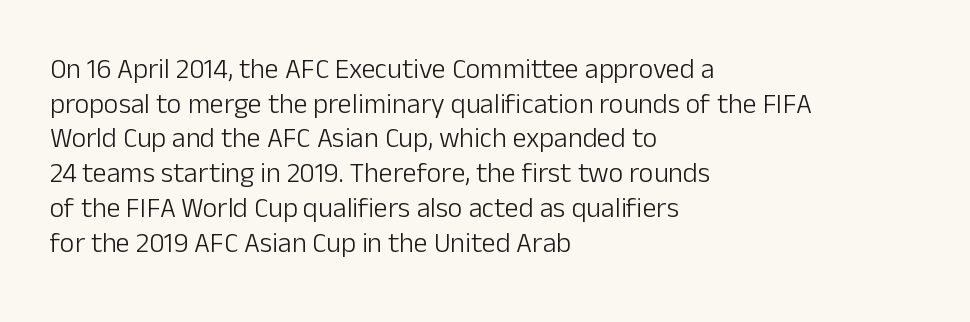
Q: Is the text bold? A: No.
Q: Is the text italic (slanted)? A: No, it is upright.
Q: Is the typeface a serif or a sans-serif typeface? A: Sans-serif.
Q: Is the text underlined? A: No.
Q: How is the paragraph aligned? A: Left-aligned.
Q: Is the spacing between letters normal or unusually wide? A: Normal.
Q: Width (condensed, normal, or wide)? A: Normal.
Q: Stroke contrast? A: Low.
Q: x-height? A: Medium.
Q: Monospaced? A: No.
